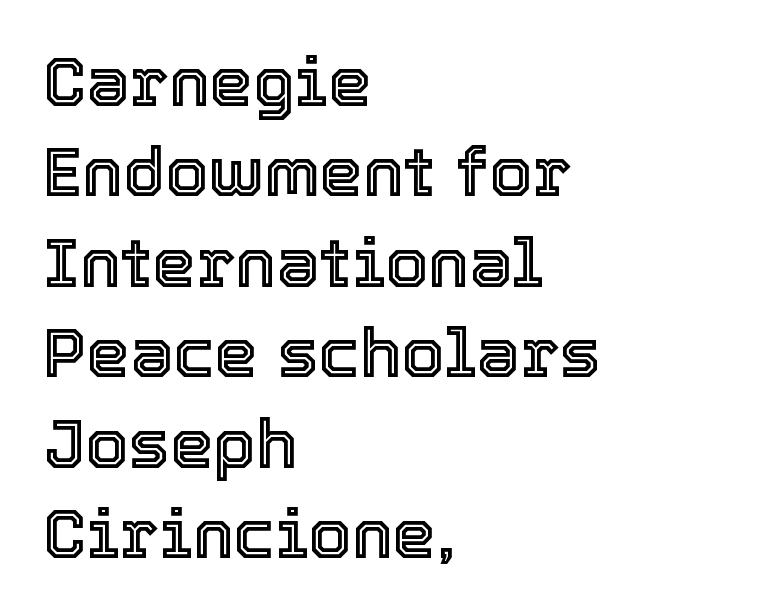
The letters stand straight up with perfectly vertical stems. These lines are rendered in a variable-pitch font. Is the block centered? No — it sits flush against the left margin. Compared with typical body copy, the letter spacing here is the same.
